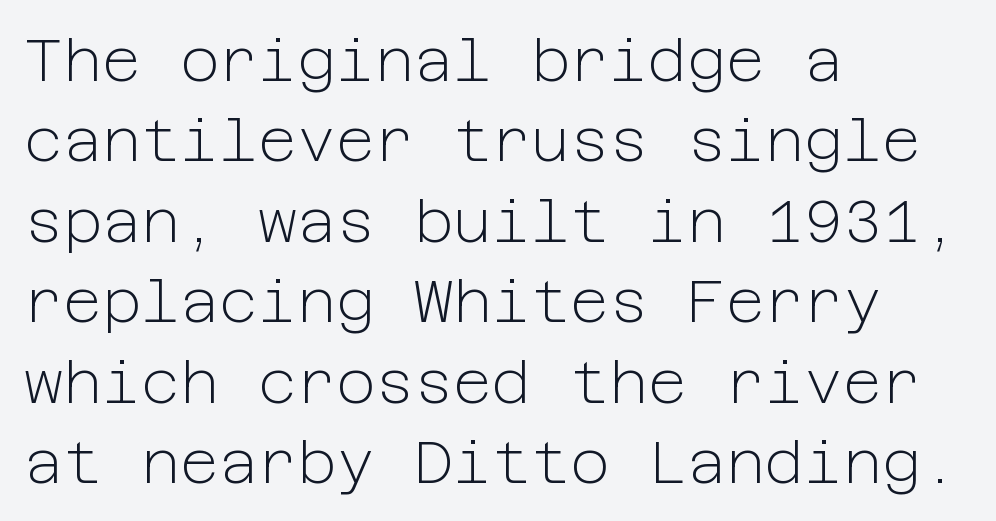
The image shows 60 px light sans-serif type, upright; set left-aligned, normal line spacing (1.34x), normal letter spacing, not underlined; low stroke contrast and a medium x-height.
